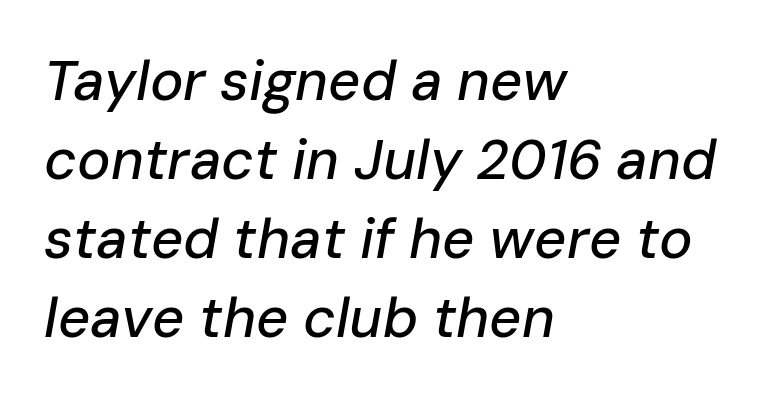
The image shows 56 px text type, italic (leaning right); set left-aligned, normal line spacing (1.41x), normal letter spacing, not underlined; low stroke contrast and a medium x-height.
